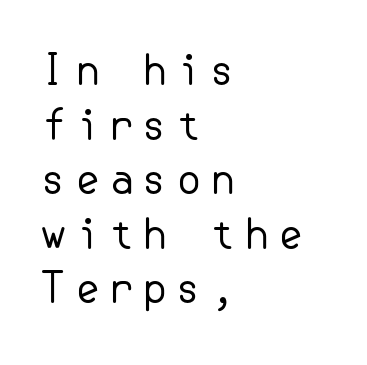
Q: Is the text bold? A: No.
Q: Is the text italic (slanted)? A: No, it is upright.
Q: Is the typeface a serif or a sans-serif typeface? A: Sans-serif.
Q: Is the text underlined? A: No.
Q: How is the paragraph aligned? A: Left-aligned.
Q: Is the spacing between lines tight, normal or loose? A: Normal.
Q: Width (condensed, normal, or wide)? A: Normal.
Q: Stroke contrast? A: Low.
Q: x-height? A: Small.
